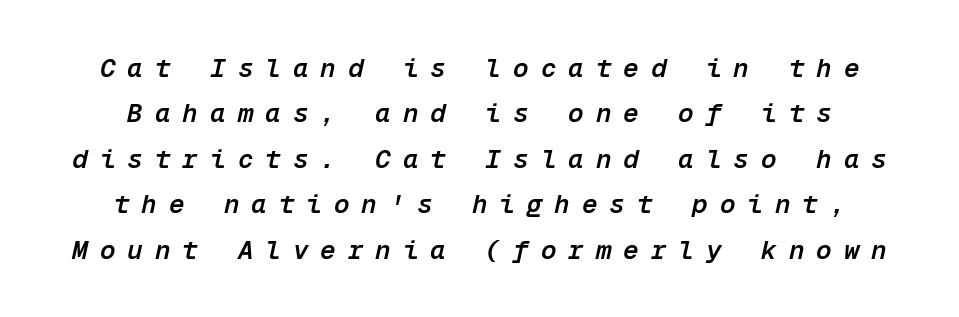
Q: Is the text bold? A: Semi-bold.
Q: Is the text italic (slanted)? A: Yes, it leans right by about 12 degrees.
Q: Is the text underlined? A: No.
Q: Is the spacing between letters normal or unusually wide? A: Unusually wide.
